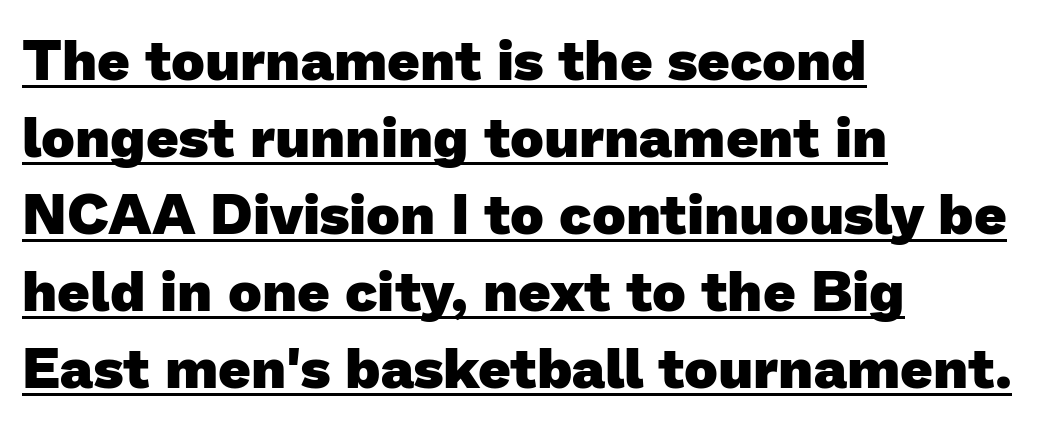
You could not count columns in this text — the font is proportionally spaced. The leading is moderate, giving the passage an even texture. This rendering leaves character spacing at its baseline value. Are there feet on the stems? There aren't — it's a sans.
